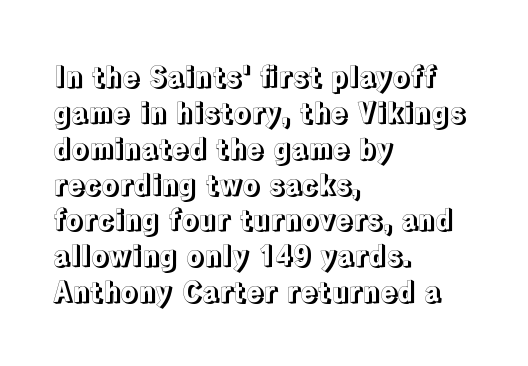
The image shows 28 px text type, upright; set left-aligned, normal line spacing (1.28x), normal letter spacing, not underlined; a medium x-height.
